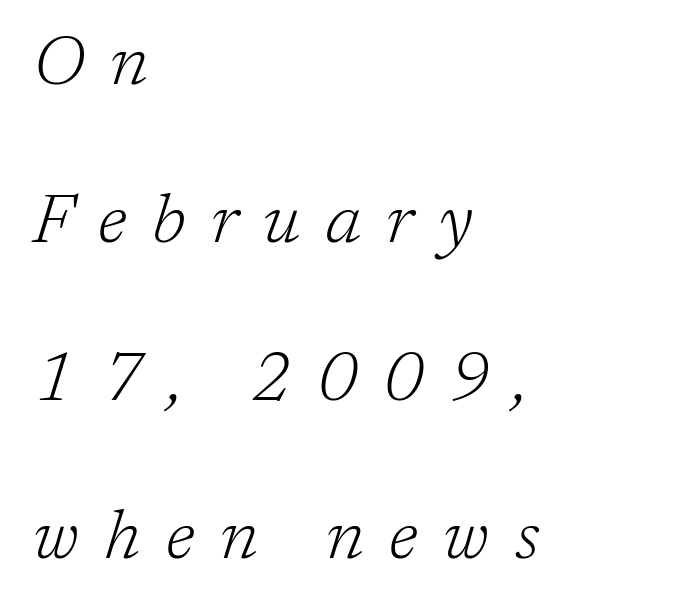
Q: Is the text bold? A: No.
Q: Is the text italic (slanted)? A: Yes, it leans right by about 17 degrees.
Q: Is the typeface a serif or a sans-serif typeface? A: Serif.
Q: Is the text underlined? A: No.
Q: How is the paragraph aligned? A: Left-aligned.
Q: Is the spacing between letters normal or unusually wide? A: Unusually wide.
Q: Is the spacing between lines tight, normal or loose? A: Loose.
Q: Width (condensed, normal, or wide)? A: Normal.
Q: Stroke contrast? A: Low.
Q: x-height? A: Medium.
Q: Monospaced? A: No.
